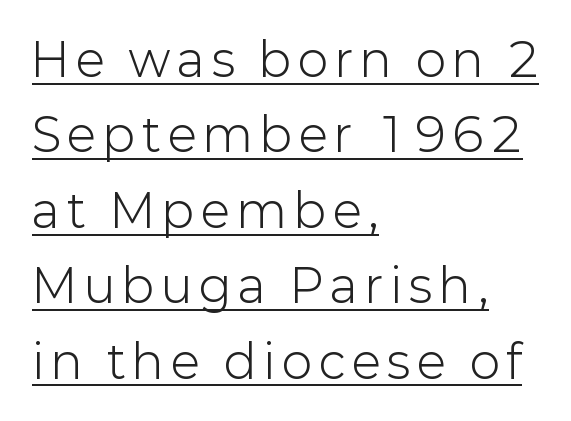
{"serif": "no", "italic": "no", "bold": "no", "weight": "light", "width": "normal", "stroke_contrast": "low", "x_height": "medium", "monospaced": "no", "underline": "yes", "align": "left", "line_spacing": "normal", "line_spacing_ratio": 1.64, "glyph_px": 46}
